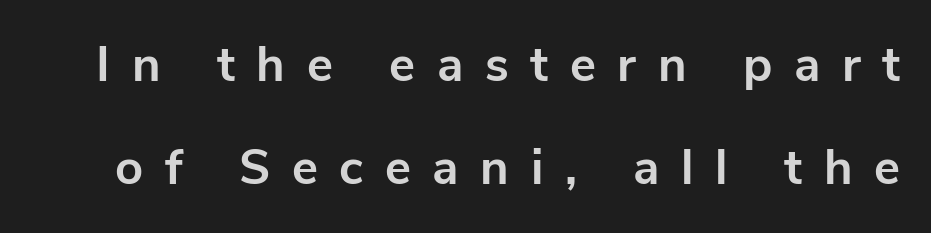
{"serif": "no", "italic": "no", "bold": "yes", "weight": "bold", "width": "normal", "stroke_contrast": "low", "x_height": "medium", "monospaced": "no", "underline": "no", "line_spacing": "loose", "line_spacing_ratio": 2.1, "letter_spacing": "wide", "letter_spacing_em": 0.44, "glyph_px": 49}
